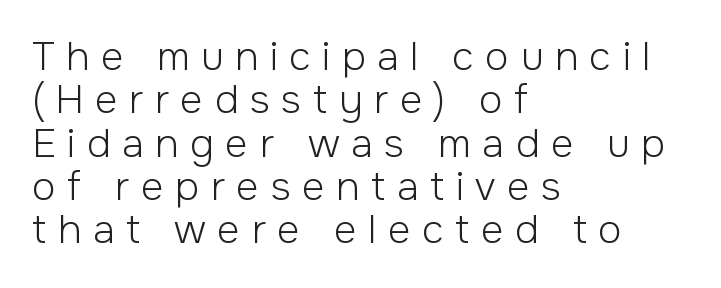
Words float on clear page, feet unadorned. Reading down the block, your eye returns to a fixed left position each line. Character widths vary here, with narrow letters taking less room than wide ones. The lines are packed closely together with very little leading.
